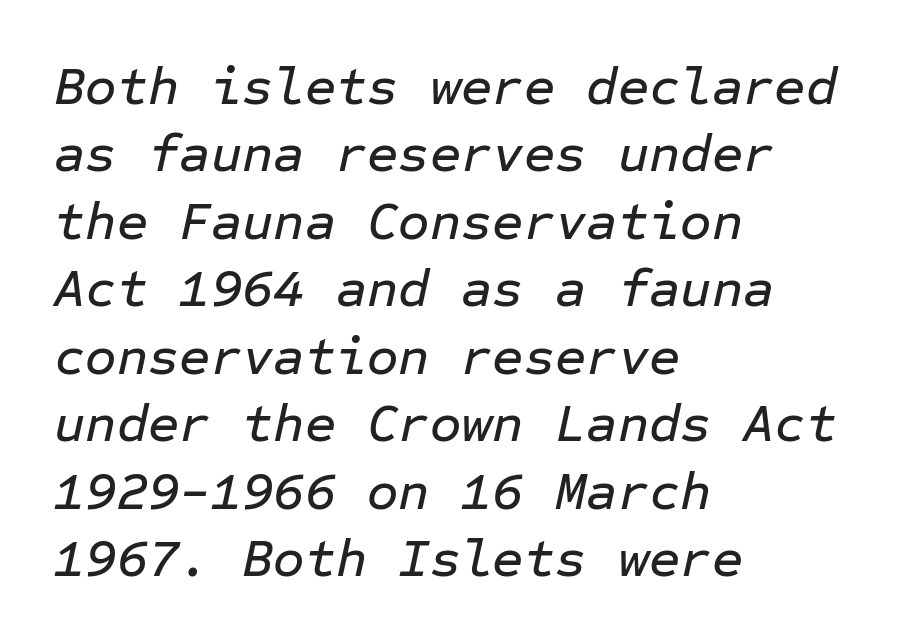
The image shows 54 px text type, italic (leaning right), monospaced; set left-aligned, normal line spacing (1.25x), normal letter spacing, not underlined; low stroke contrast and a medium x-height.
